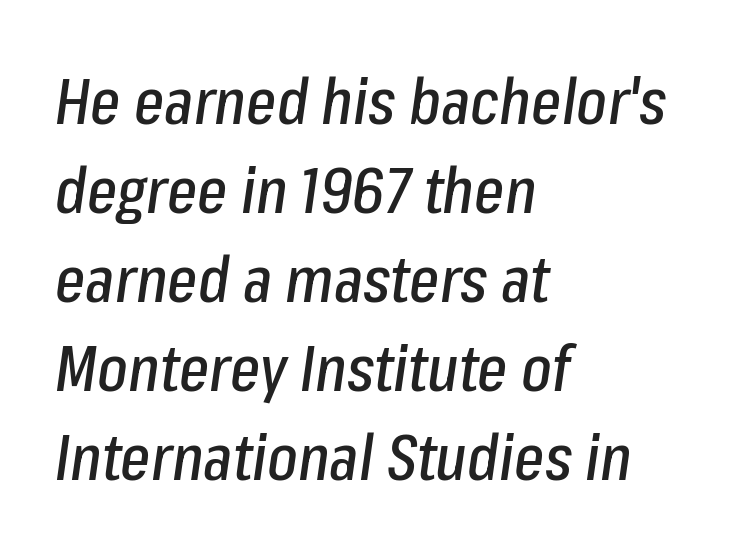
Q: Is the text italic (slanted)? A: Yes, it leans right by about 8 degrees.
Q: Is the text underlined? A: No.
Q: How is the paragraph aligned? A: Left-aligned.
Q: Is the spacing between letters normal or unusually wide? A: Normal.
Q: Is the spacing between lines tight, normal or loose? A: Normal.
Q: Width (condensed, normal, or wide)? A: Condensed.
Q: Stroke contrast? A: Low.
Q: x-height? A: Medium.
Q: Monospaced? A: No.
